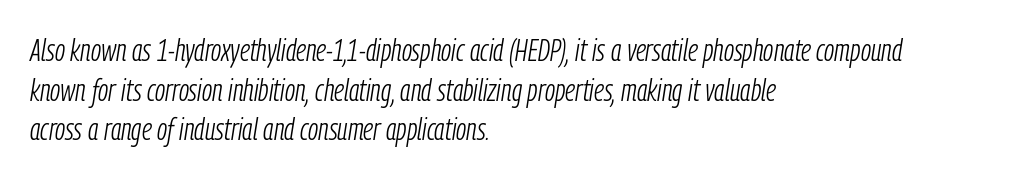
{"italic": "yes", "lean": "right", "slant_degrees": 9, "bold": "no", "weight": "light", "width": "condensed", "stroke_contrast": "low", "x_height": "medium", "monospaced": "no", "underline": "no", "align": "left", "line_spacing": "normal", "line_spacing_ratio": 1.28, "letter_spacing": "normal", "letter_spacing_em": 0.0, "glyph_px": 31}
